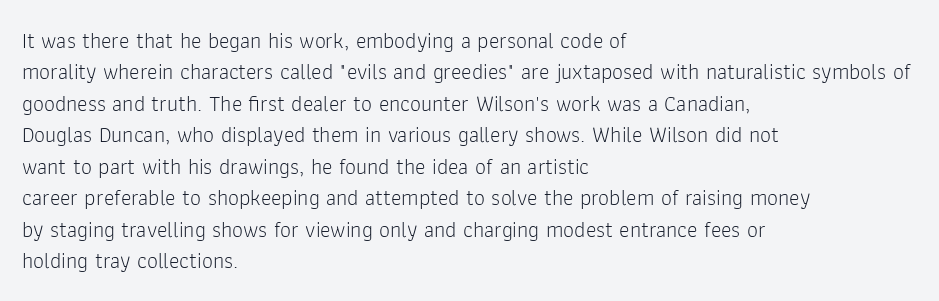
The image shows 22 px text type, upright; set left-aligned, normal line spacing (1.43x), normal letter spacing, not underlined.
